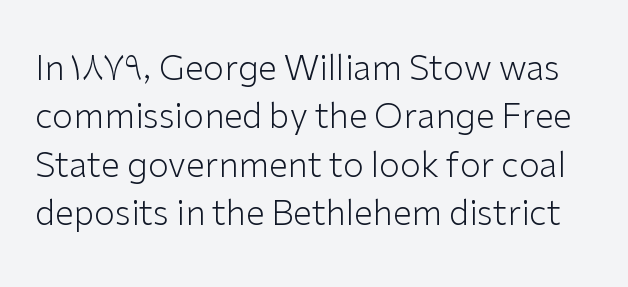
{"serif": "no", "italic": "no", "bold": "no", "weight": "light", "width": "normal", "stroke_contrast": "low", "x_height": "medium", "monospaced": "no", "underline": "no", "line_spacing": "normal", "line_spacing_ratio": 1.42, "letter_spacing": "normal", "letter_spacing_em": 0.0, "glyph_px": 34}
